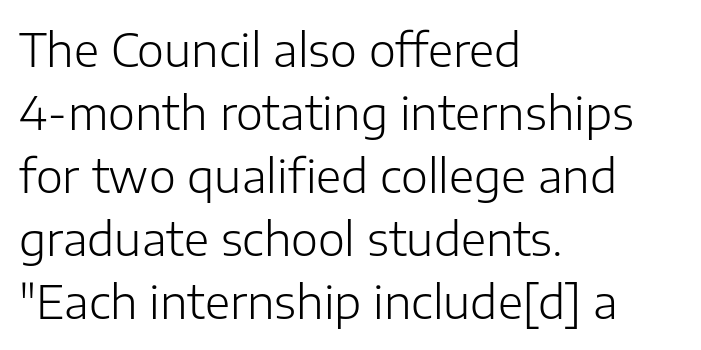
Q: Is the text bold? A: No.
Q: Is the text italic (slanted)? A: No, it is upright.
Q: Is the typeface a serif or a sans-serif typeface? A: Sans-serif.
Q: Is the text underlined? A: No.
Q: How is the paragraph aligned? A: Left-aligned.
Q: Is the spacing between letters normal or unusually wide? A: Normal.
Q: Is the spacing between lines tight, normal or loose? A: Normal.
Q: Width (condensed, normal, or wide)? A: Normal.
Q: Stroke contrast? A: Low.
Q: x-height? A: Medium.
Q: Monospaced? A: No.
